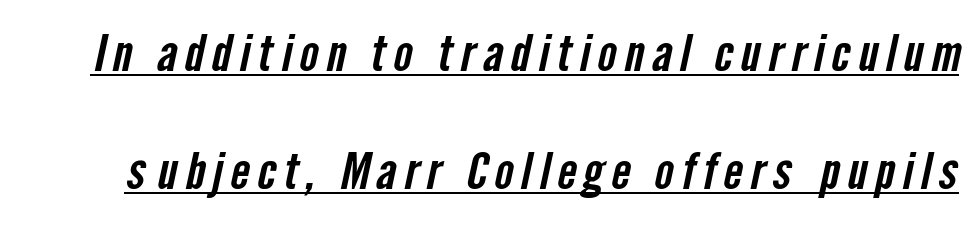
The image shows 51 px condensed sans-serif type; set loose line spacing (2.32x), underlined; low stroke contrast and a medium x-height.
